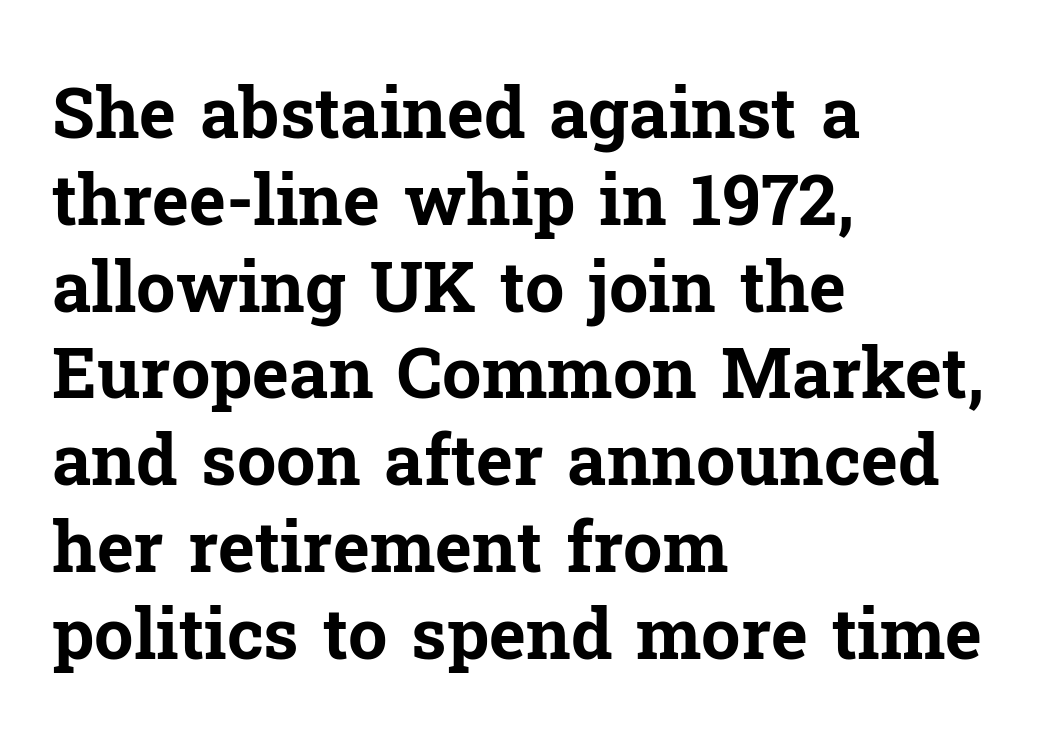
The image shows 70 px bold serif type, upright; set left-aligned, line spacing 1.24x, normal letter spacing, not underlined; low stroke contrast and a medium x-height.
